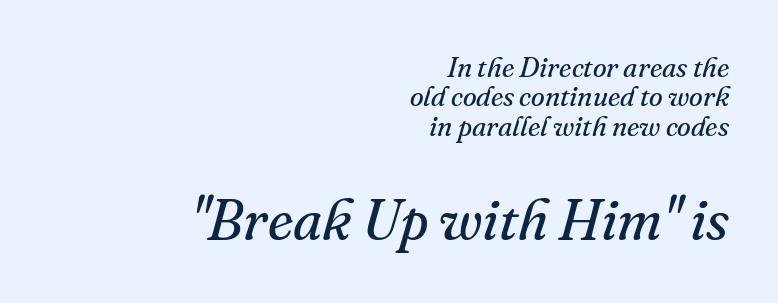
The image shows 57 px regular-weight serif type, italic (leaning right); set right-aligned, tight line spacing (1.05x), normal letter spacing, not underlined; the second (bottom) block is 2.04x larger; medium stroke contrast and a small x-height.
